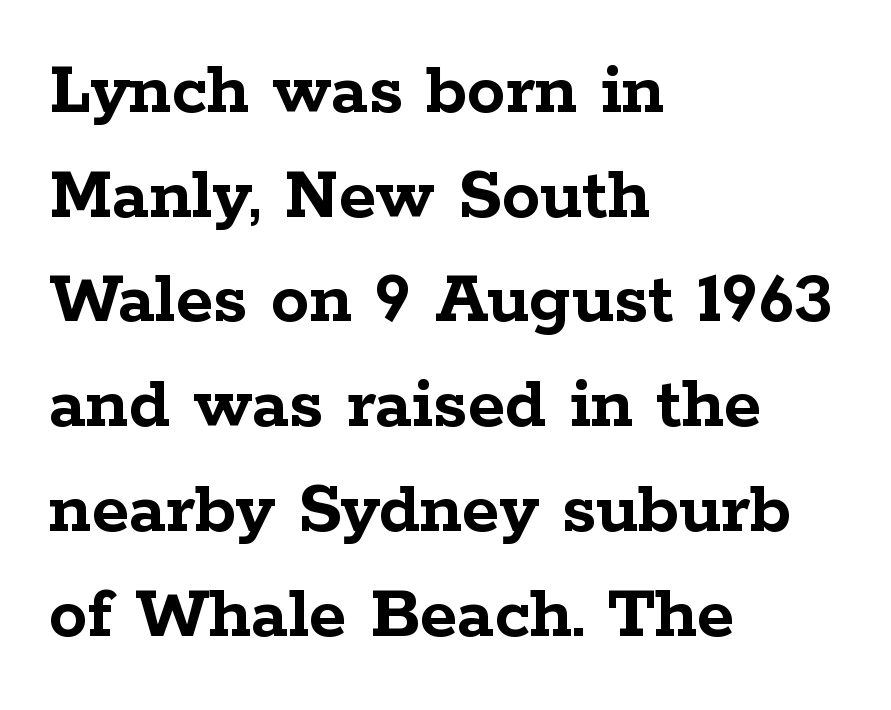
Observe the serifs anchoring each vertical stroke in this sample. Each row of text sits above clean, open space. The letters are bold, with thick, heavy strokes. Here the designer chose a conventional face with non-uniform glyph widths. Casual observation: everything's shoved over to the left.
